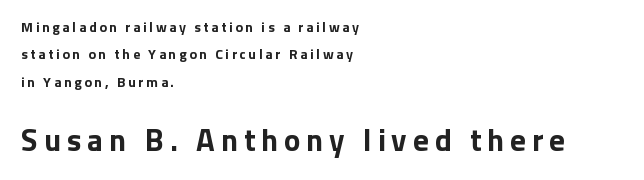
The image shows 31 px bold sans-serif type, upright; set left-aligned, loose line spacing (1.95x), not underlined; the second (bottom) block is 2.21x larger; low stroke contrast and a medium x-height.
